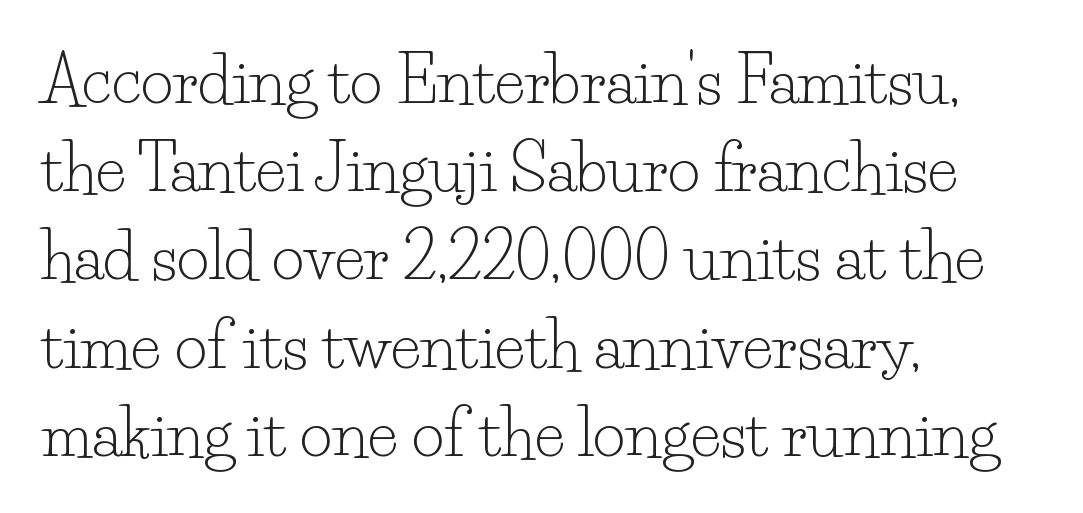
{"serif": "yes", "italic": "no", "bold": "no", "weight": "light", "width": "normal", "stroke_contrast": "low", "x_height": "small", "monospaced": "no", "underline": "no", "align": "left", "line_spacing": "normal", "line_spacing_ratio": 1.4, "letter_spacing": "normal", "letter_spacing_em": 0.0, "glyph_px": 63}
